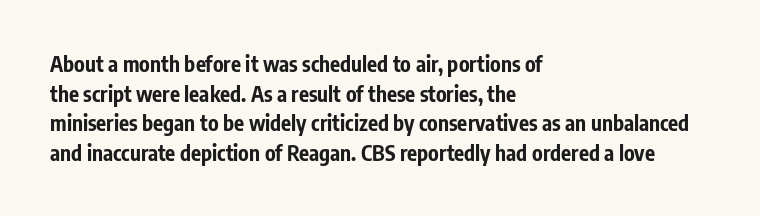
The vertical gap from one line to the next is medium. Beneath every word, the page is bare. Nothing unusual about the tracking: characters are spaced as the font intends. Its strokes are broad and dark, the hallmark of bold type. This sample uses an upright cut, with every glyph sitting square on the baseline. If you drew a ruler down the left edge, every line would touch it.
